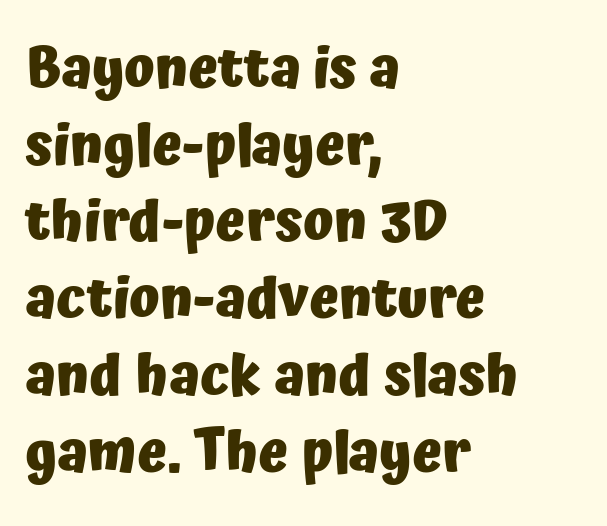
Examine the stroke ends and you'll find no serifs. The passage shown stacks its lines at a standard gap. On the weight axis this lands at bold, roughly 700. Spacing verdict: proportional, widths tailored to each character. Every character sits straight up, as roman type does. Is the block centered? No — it sits flush against the left margin.
